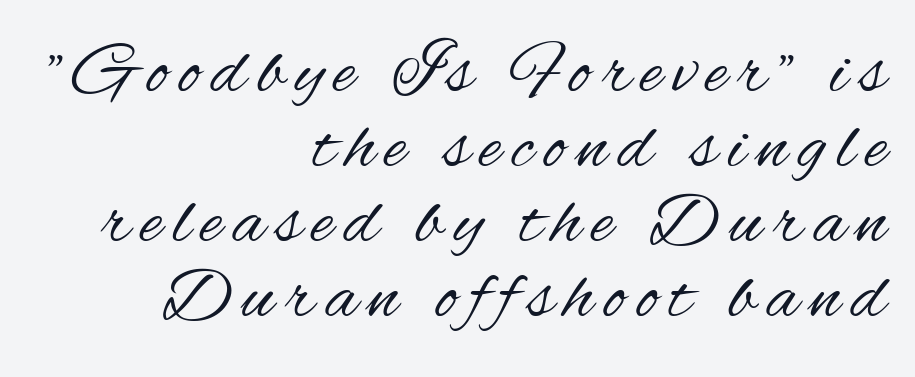
The image shows 75 px regular-weight, condensed sans-serif type; set right-aligned, tight line spacing (1.0x), not underlined; medium stroke contrast and a small x-height.
